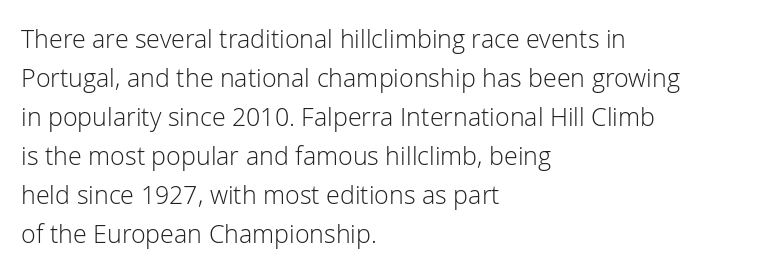
The space between consecutive lines is moderate. In terms of letterspacing, this is plain default setting. This rendering features lettering with no underline. Is the stroke heavy? The answer is a plain regular-or-lighter.
